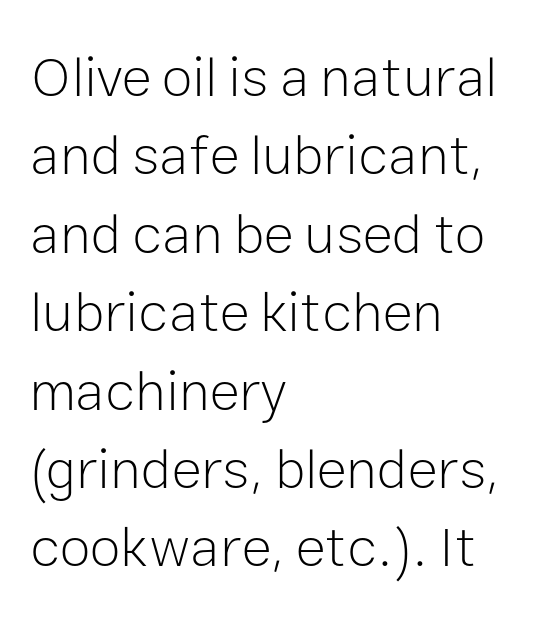
Q: Is the text bold? A: No.
Q: Is the text italic (slanted)? A: No, it is upright.
Q: Is the typeface a serif or a sans-serif typeface? A: Sans-serif.
Q: Is the text underlined? A: No.
Q: How is the paragraph aligned? A: Left-aligned.
Q: Is the spacing between letters normal or unusually wide? A: Normal.
Q: Is the spacing between lines tight, normal or loose? A: Normal.
Q: Width (condensed, normal, or wide)? A: Normal.
Q: Stroke contrast? A: Low.
Q: x-height? A: Medium.
Q: Monospaced? A: No.
